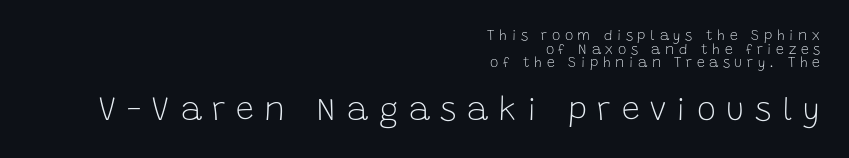
Q: Is the text bold? A: No.
Q: Is the text italic (slanted)? A: No, it is upright.
Q: Is the typeface a serif or a sans-serif typeface? A: Sans-serif.
Q: Is the text underlined? A: No.
Q: How is the paragraph aligned? A: Right-aligned.
Q: Is the spacing between letters normal or unusually wide? A: Unusually wide.
Q: Is the spacing between lines tight, normal or loose? A: Tight.
Q: Which block of text is set in a larger size, the first (top) or the second (bottom)? A: The second (bottom) one.
Q: Width (condensed, normal, or wide)? A: Normal.
Q: Stroke contrast? A: Low.
Q: x-height? A: Large.
Q: Monospaced? A: No.
